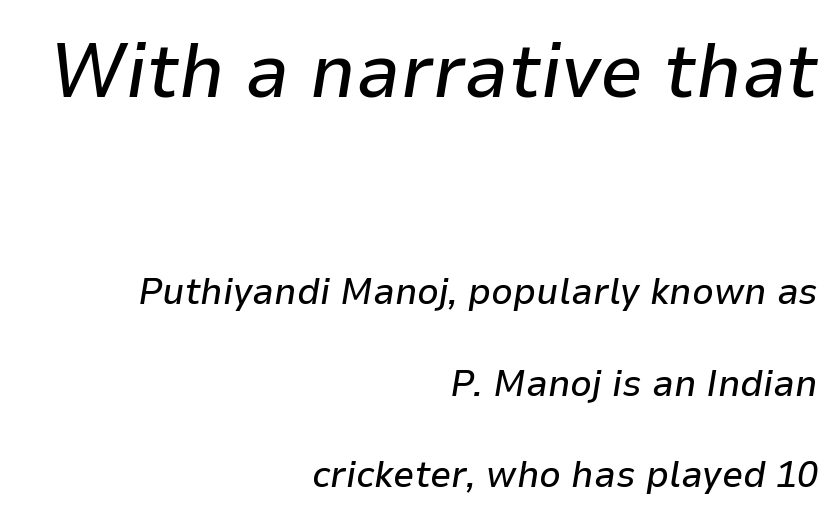
{"italic": "yes", "lean": "right", "slant_degrees": 9, "width": "normal", "stroke_contrast": "low", "x_height": "medium", "monospaced": "no", "underline": "no", "align": "right", "line_spacing": "loose", "line_spacing_ratio": 2.4, "letter_spacing": "normal", "letter_spacing_em": 0.0, "larger_block": "first", "size_ratio": 2.03, "glyph_px": 77}
